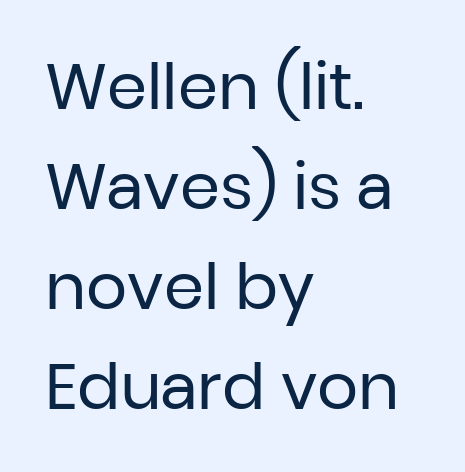
{"serif": "no", "italic": "no", "bold": "no", "weight": "regular", "width": "normal", "stroke_contrast": "low", "x_height": "medium", "monospaced": "no", "underline": "no", "align": "left", "line_spacing": "normal", "line_spacing_ratio": 1.56, "letter_spacing": "normal", "letter_spacing_em": 0.0, "glyph_px": 64}
